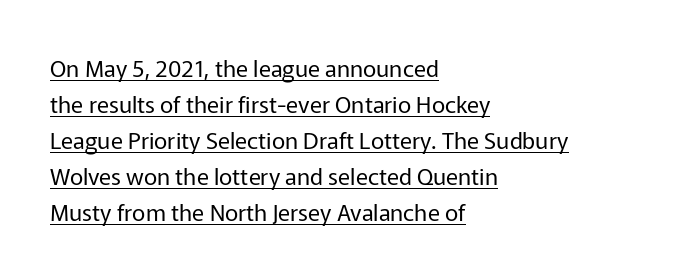
The image shows 23 px text type, upright; set left-aligned, normal line spacing (1.56x), normal letter spacing, underlined.
